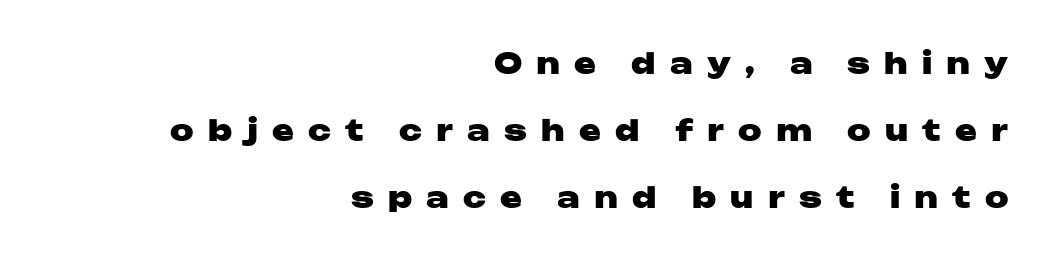
Q: Is the text bold? A: Yes.
Q: Is the text italic (slanted)? A: No, it is upright.
Q: Is the typeface a serif or a sans-serif typeface? A: Sans-serif.
Q: Is the text underlined? A: No.
Q: How is the paragraph aligned? A: Right-aligned.
Q: Is the spacing between letters normal or unusually wide? A: Unusually wide.
Q: Is the spacing between lines tight, normal or loose? A: Loose.
Q: Width (condensed, normal, or wide)? A: Wide.
Q: Stroke contrast? A: Low.
Q: x-height? A: Medium.
Q: Monospaced? A: No.
